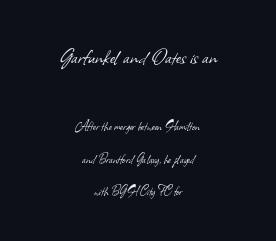
Q: Is the text bold? A: No.
Q: Is the text underlined? A: No.
Q: How is the paragraph aligned? A: Centered.
Q: Is the spacing between letters normal or unusually wide? A: Normal.
Q: Is the spacing between lines tight, normal or loose? A: Loose.
Q: Which block of text is set in a larger size, the first (top) or the second (bottom)? A: The first (top) one.
